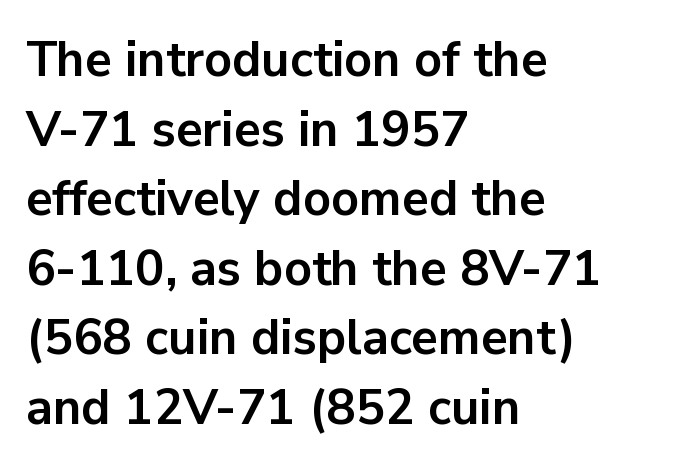
How would I describe the line gaps? Plain and ordinary. This sample uses an upright cut, with every glyph sitting square on the baseline. These lines are rendered in a variable-pitch font. One-word summary of the alignment: left.
